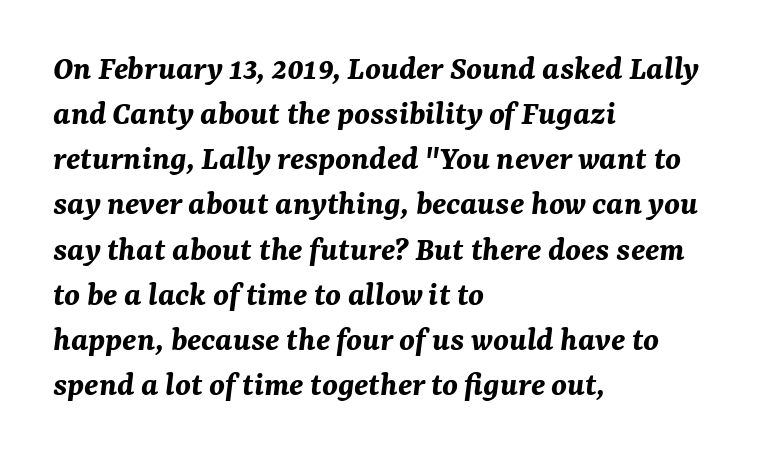
The image shows 35 px bold type, italic (leaning right); set left-aligned, normal line spacing (1.29x), normal letter spacing, not underlined; medium stroke contrast and a medium x-height.
